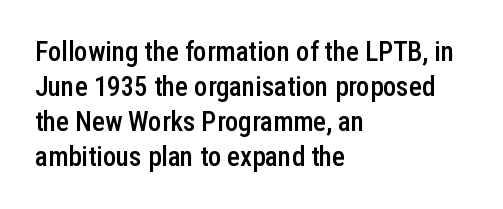
Heft: intermediate — a semibold. How are the letters spaced? Ordinarily, with no added tracking. A typesetter would call this leading conventional body-copy spacing. These lines are set flush left with a ragged right edge. No word sits above an underline. Posture: vertical.
